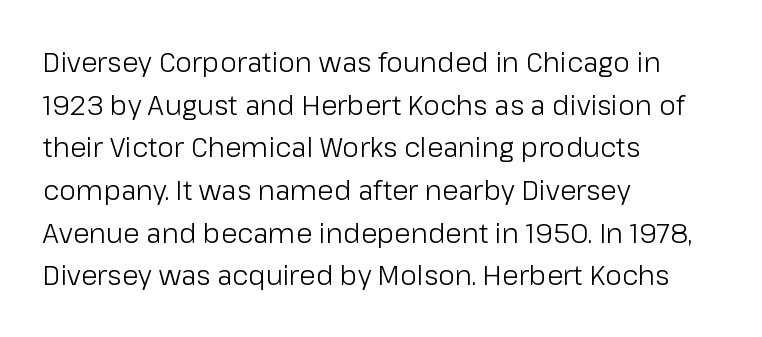
{"italic": "no", "bold": "no", "underline": "no", "align": "left", "line_spacing": "normal", "line_spacing_ratio": 1.58, "letter_spacing": "normal", "letter_spacing_em": 0.0, "glyph_px": 27}
